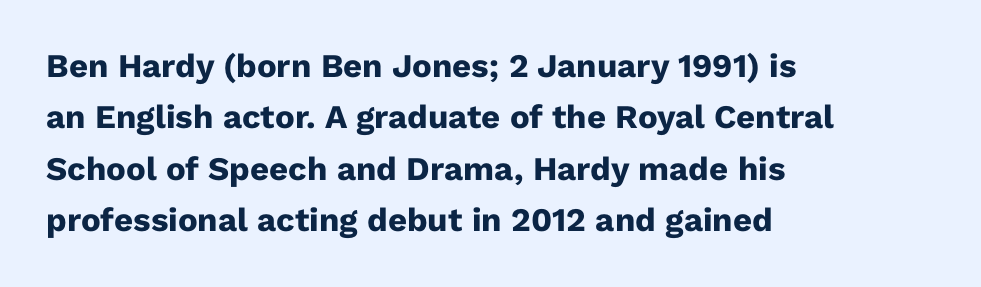
Q: Is the text bold? A: Yes.
Q: Is the text italic (slanted)? A: No, it is upright.
Q: Is the typeface a serif or a sans-serif typeface? A: Sans-serif.
Q: Is the text underlined? A: No.
Q: How is the paragraph aligned? A: Left-aligned.
Q: Is the spacing between letters normal or unusually wide? A: Normal.
Q: Is the spacing between lines tight, normal or loose? A: Normal.
Q: Width (condensed, normal, or wide)? A: Normal.
Q: Stroke contrast? A: Low.
Q: x-height? A: Medium.
Q: Monospaced? A: No.
